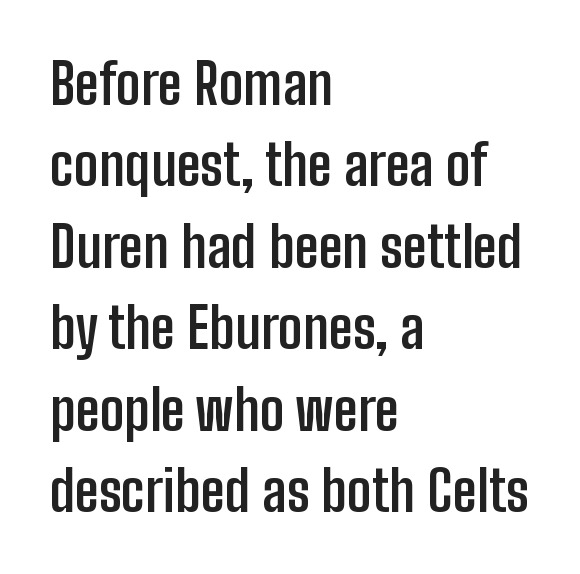
Look at the tracking — it's just the regular setting, nothing added. Baseline-to-baseline distance is the conventional proportion of letter height. The setting favours the left margin, as ordinary paragraphs usually do. Varying glyph widths throughout — classic text-font behaviour. The space beneath each line is pristine and unruled.
